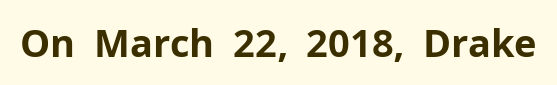
{"serif": "no", "italic": "no", "bold": "yes", "weight": "bold", "width": "normal", "stroke_contrast": "low", "x_height": "medium", "monospaced": "no", "underline": "no", "letter_spacing": "normal", "letter_spacing_em": 0.0, "glyph_px": 38}
